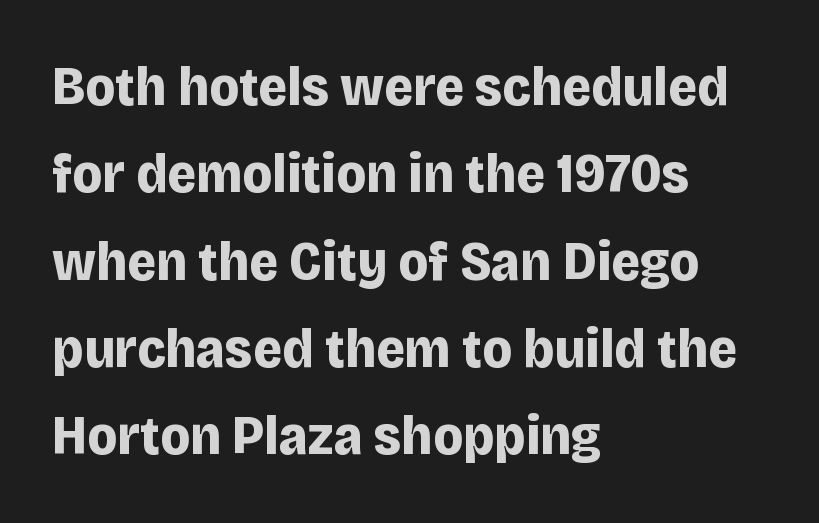
Rule under the text: the space is simply empty. Here the designer chose a conventional face with non-uniform glyph widths. I'd describe the lettering as bold — thick and assertive. Regarding serifs, this sample does without them. The text block is weighted toward the left margin, trailing off unevenly rightward.
